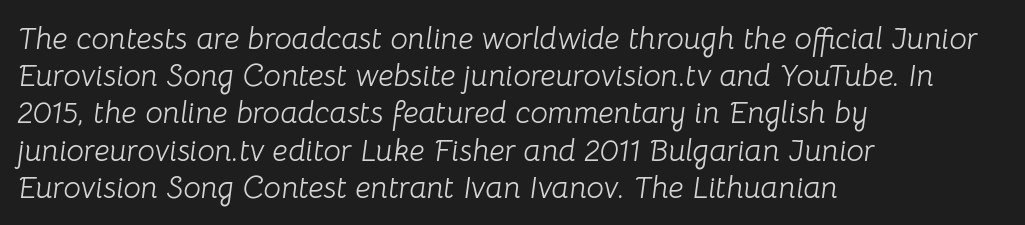
Q: Is the text bold? A: No.
Q: Is the text italic (slanted)? A: Yes, it leans right by about 8 degrees.
Q: Is the text underlined? A: No.
Q: How is the paragraph aligned? A: Left-aligned.
Q: Is the spacing between letters normal or unusually wide? A: Normal.
Q: Width (condensed, normal, or wide)? A: Normal.
Q: Stroke contrast? A: Low.
Q: x-height? A: Medium.
Q: Monospaced? A: No.
